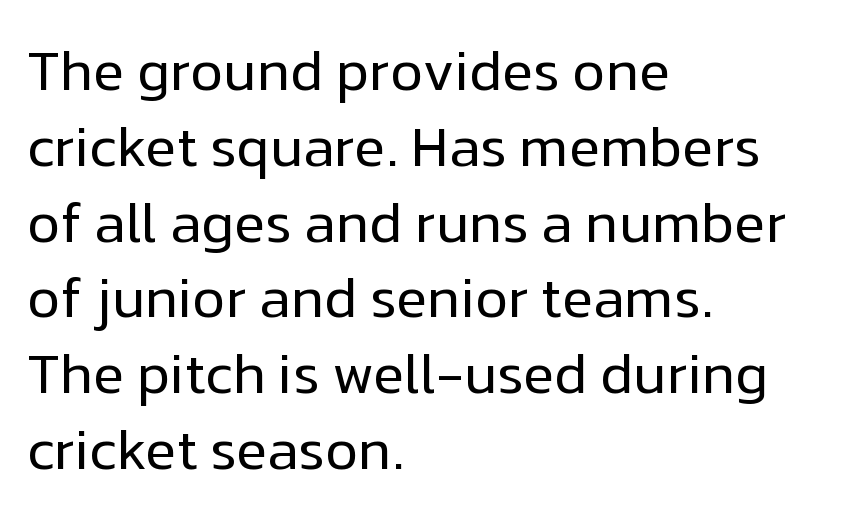
{"serif": "no", "italic": "no", "bold": "no", "weight": "regular", "width": "normal", "stroke_contrast": "low", "x_height": "medium", "monospaced": "no", "underline": "no", "align": "left", "line_spacing": "normal", "line_spacing_ratio": 1.33, "letter_spacing": "normal", "letter_spacing_em": 0.0, "glyph_px": 57}
